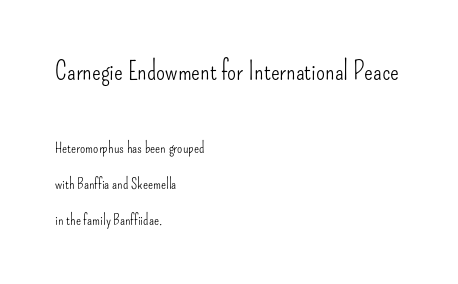
The characters are drawn with everyday or finer stroke widths. The upper block of text is set noticeably larger than the block beneath it. No extra tracking has been applied to these lines. Ascenders rise straight up at ninety degrees. The lines are spread far apart with generous leading.
